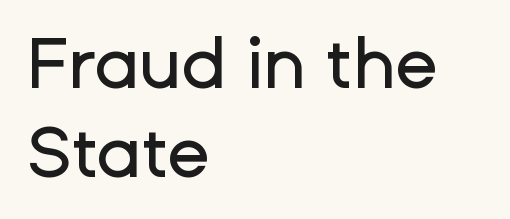
Italic? Not at all — the glyphs are vertical. The lines are quadded left. Spacing verdict: proportional, widths tailored to each character. The passage shown is not underscored anywhere.
